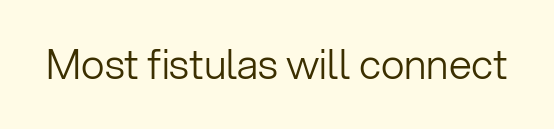
The image shows 41 px light sans-serif type, upright; set normal letter spacing, not underlined; low stroke contrast and a medium x-height.
